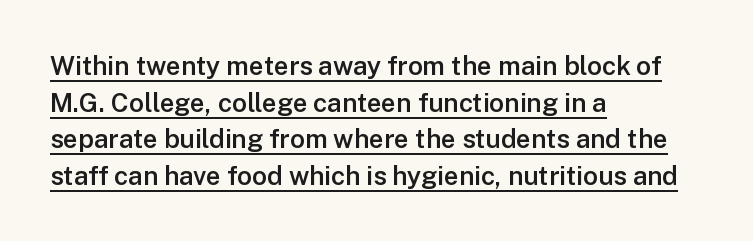
Q: Is the text bold? A: Semi-bold.
Q: Is the text italic (slanted)? A: No, it is upright.
Q: Is the text underlined? A: Yes.
Q: How is the paragraph aligned? A: Left-aligned.
Q: Is the spacing between letters normal or unusually wide? A: Normal.
Q: Is the spacing between lines tight, normal or loose? A: Normal.
